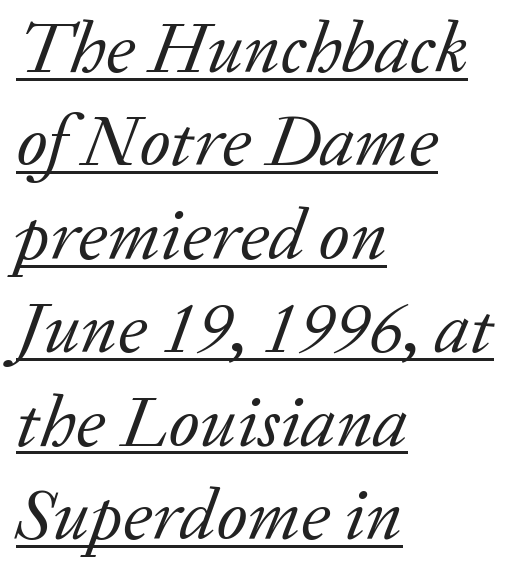
Q: Is the text bold? A: No.
Q: Is the text italic (slanted)? A: Yes, it leans right by about 20 degrees.
Q: Is the typeface a serif or a sans-serif typeface? A: Serif.
Q: Is the text underlined? A: Yes.
Q: How is the paragraph aligned? A: Left-aligned.
Q: Is the spacing between letters normal or unusually wide? A: Normal.
Q: Is the spacing between lines tight, normal or loose? A: Normal.
Q: Width (condensed, normal, or wide)? A: Normal.
Q: Stroke contrast? A: Low.
Q: x-height? A: Medium.
Q: Monospaced? A: No.
